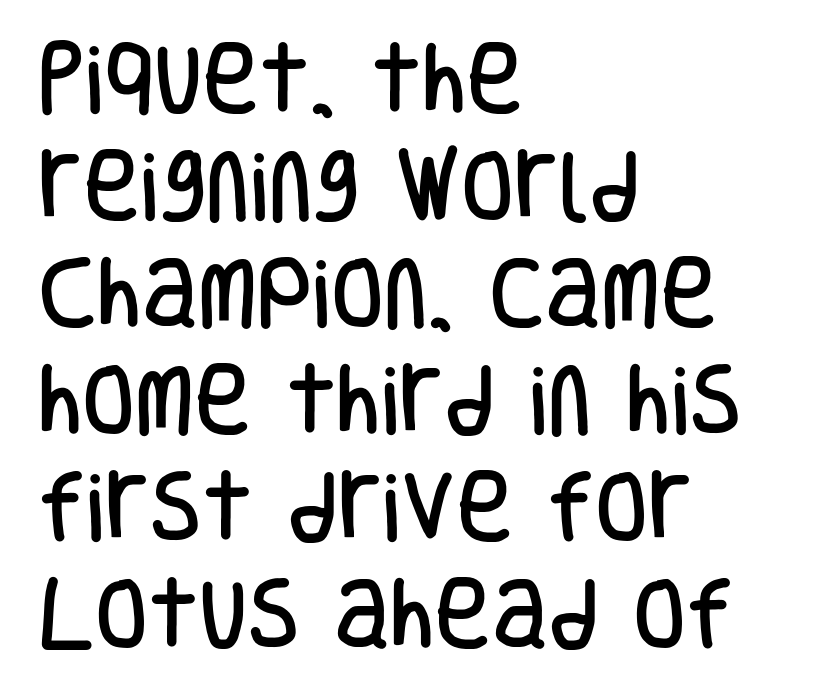
Any mark beneath the type? The region is blank. Honestly, the row spacing looks completely unremarkable. Character widths vary here, with narrow letters taking less room than wide ones. Italic: no, the glyphs are upright roman. Alignment: flush left.
